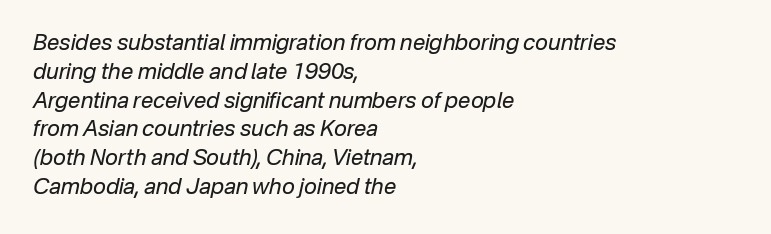
Notice how the passage keeps a crisp vertical edge on the left only. Is this a heavy cut? Hardly; it is regular or lighter. The space beneath each line is pristine and unruled. Evenly set lines give the paragraph a standard silhouette.
